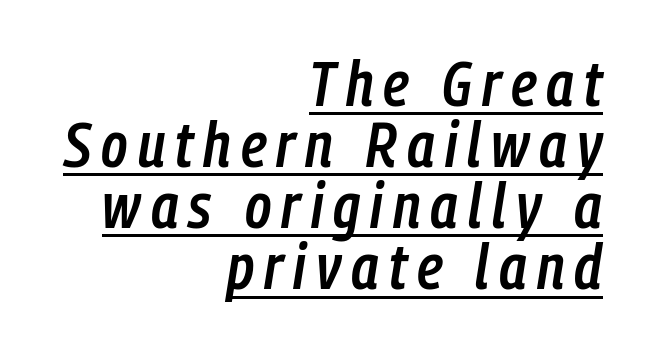
The image shows 63 px semibold, condensed type, italic (leaning right); set right-aligned, tight line spacing (0.97x), underlined; low stroke contrast and a medium x-height.
